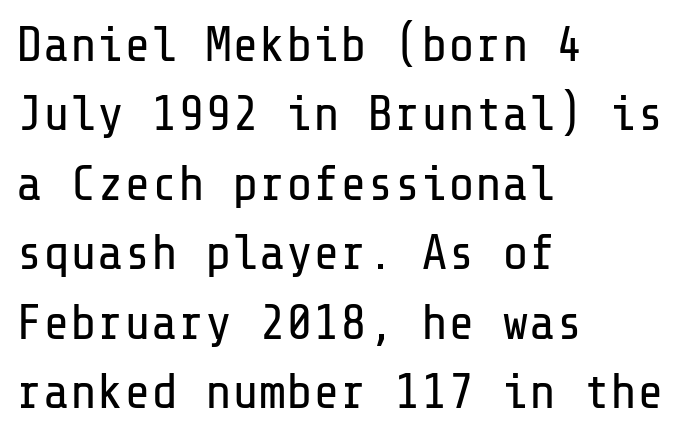
{"serif": "no", "italic": "no", "bold": "no", "weight": "regular", "width": "normal", "stroke_contrast": "low", "x_height": "medium", "underline": "no", "align": "left", "line_spacing": "normal", "line_spacing_ratio": 1.39, "letter_spacing": "normal", "letter_spacing_em": 0.0, "glyph_px": 50}
